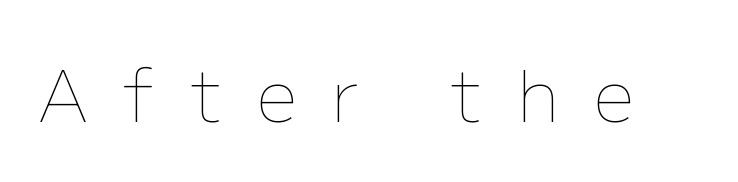
Nobody drew a line under any word here. Think of a printed novel: that variable character pitch is what you see here. Upright lettering throughout. Unbolded letterforms with no extra heft. There is plenty of visible air inserted between adjacent glyphs.
